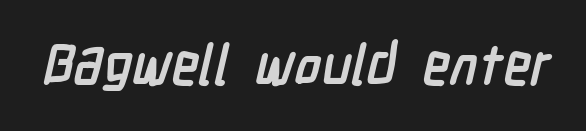
Q: Is the text bold? A: Yes.
Q: Is the typeface a serif or a sans-serif typeface? A: Sans-serif.
Q: Is the text underlined? A: No.
Q: Is the spacing between letters normal or unusually wide? A: Normal.
Q: Width (condensed, normal, or wide)? A: Condensed.
Q: Stroke contrast? A: Low.
Q: x-height? A: Medium.
Q: Monospaced? A: No.
